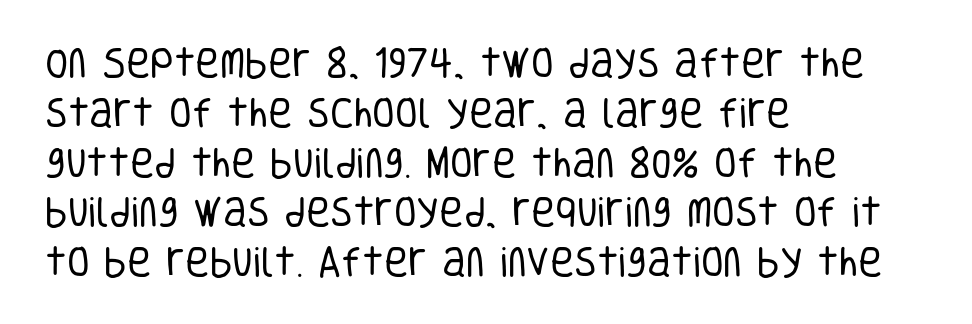
The line-height multiplier appears to be the usual default. The area under the type is left untouched. No extra tracking has been applied to these lines. Think of a printed novel: that variable character pitch is what you see here. If you drew a ruler down the left edge, every line would touch it. Does the type have serifs? No, each stem ends abruptly.
